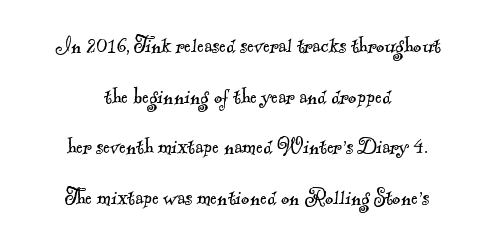
Heft: none added — not bold. The lines are spread far apart with generous leading. The glyphs are unaccompanied by any horizontal stroke below them. The text block is weighted toward neither margin, spreading evenly from the middle. The face used here is rendered with its standard letterfit.
